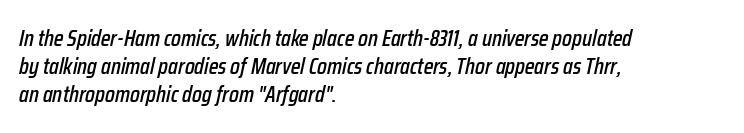
Q: Is the text italic (slanted)? A: Yes, it leans right by about 12 degrees.
Q: Is the text underlined? A: No.
Q: How is the paragraph aligned? A: Left-aligned.
Q: Is the spacing between letters normal or unusually wide? A: Normal.
